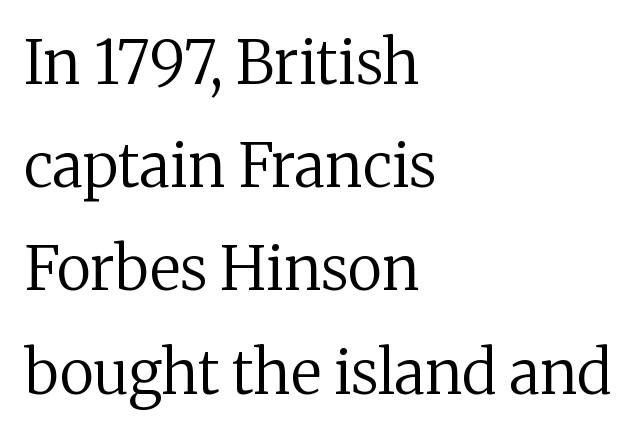
{"serif": "yes", "italic": "no", "bold": "no", "weight": "regular", "width": "normal", "stroke_contrast": "medium", "x_height": "medium", "monospaced": "no", "underline": "no", "align": "left", "line_spacing_ratio": 1.72, "letter_spacing": "normal", "letter_spacing_em": 0.0, "glyph_px": 60}
